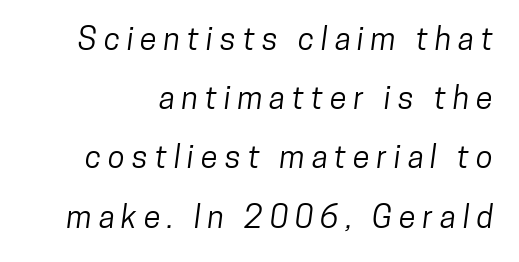
Q: Is the typeface a serif or a sans-serif typeface? A: Sans-serif.
Q: Is the text underlined? A: No.
Q: Is the spacing between letters normal or unusually wide? A: Unusually wide.
Q: Is the spacing between lines tight, normal or loose? A: Loose.
Q: Width (condensed, normal, or wide)? A: Condensed.
Q: Stroke contrast? A: Low.
Q: x-height? A: Medium.
Q: Monospaced? A: No.
